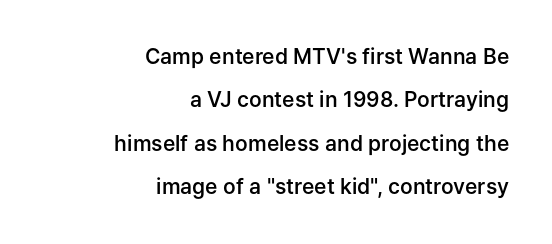
The image shows 21 px text type, upright; set right-aligned, loose line spacing (2.07x), normal letter spacing, not underlined.
